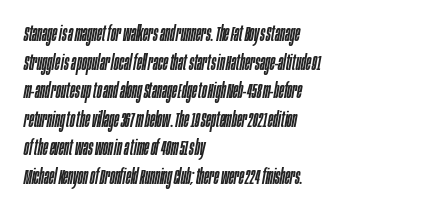
Q: Is the text italic (slanted)? A: Yes, it leans right by about 10 degrees.
Q: Is the text underlined? A: No.
Q: How is the paragraph aligned? A: Left-aligned.
Q: Is the spacing between letters normal or unusually wide? A: Normal.
Q: Is the spacing between lines tight, normal or loose? A: Normal.
